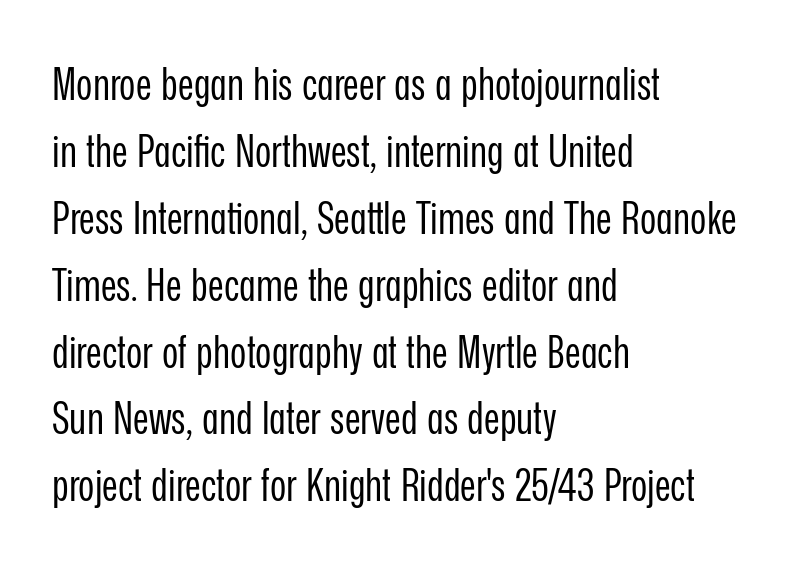
Q: Is the text bold? A: No.
Q: Is the text italic (slanted)? A: No, it is upright.
Q: Is the typeface a serif or a sans-serif typeface? A: Sans-serif.
Q: Is the text underlined? A: No.
Q: How is the paragraph aligned? A: Left-aligned.
Q: Is the spacing between letters normal or unusually wide? A: Normal.
Q: Is the spacing between lines tight, normal or loose? A: Normal.
Q: Width (condensed, normal, or wide)? A: Condensed.
Q: Stroke contrast? A: Low.
Q: x-height? A: Medium.
Q: Monospaced? A: No.
